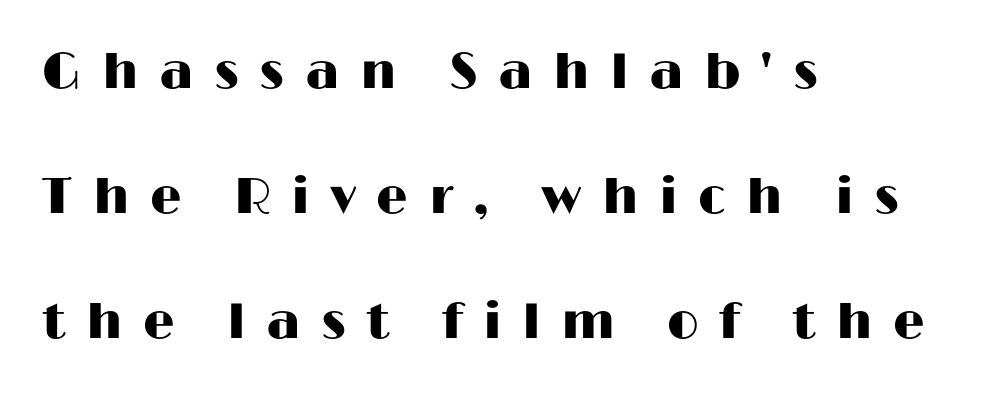
{"serif": "no", "italic": "no", "width": "wide", "stroke_contrast": "high", "x_height": "medium", "monospaced": "no", "underline": "no", "align": "left", "line_spacing": "loose", "line_spacing_ratio": 2.5, "letter_spacing": "wide", "letter_spacing_em": 0.41, "glyph_px": 50}
